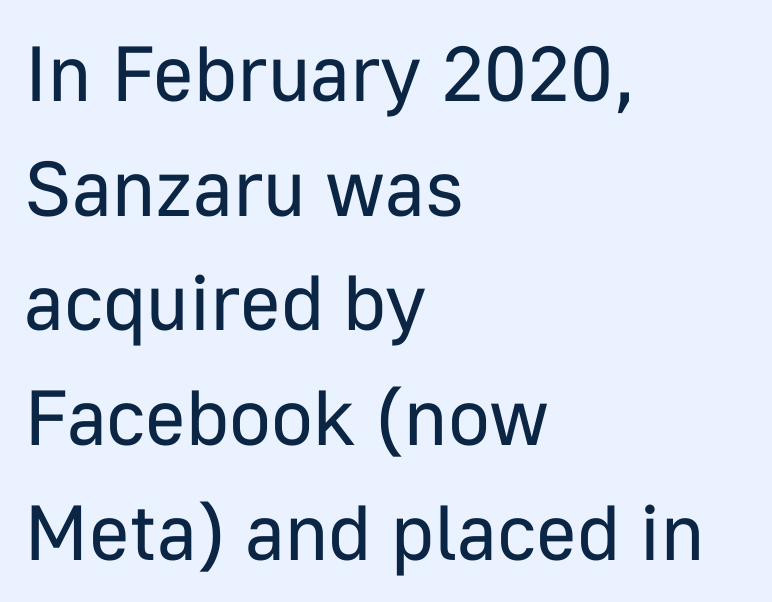
The rendering shows plain stroke endings on the letterforms — a sans-serif design. Type without underlining. Whoever set this chose a conventional vertical rhythm. In terms of letterspacing, this is plain default setting. This sample is left-justified, so line endings fall wherever the words run out.
